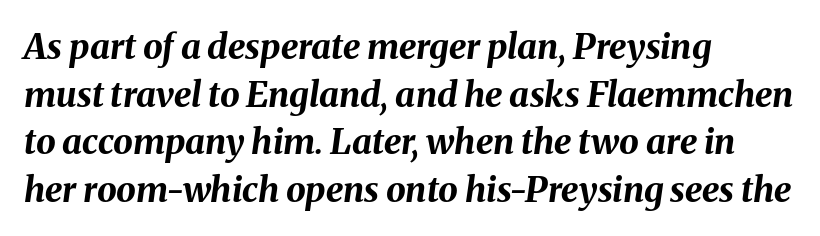
Q: Is the text bold? A: Yes.
Q: Is the text italic (slanted)? A: Yes, it leans right by about 8 degrees.
Q: Is the text underlined? A: No.
Q: How is the paragraph aligned? A: Left-aligned.
Q: Is the spacing between letters normal or unusually wide? A: Normal.
Q: Is the spacing between lines tight, normal or loose? A: Normal.
Q: Width (condensed, normal, or wide)? A: Normal.
Q: Stroke contrast? A: Medium.
Q: x-height? A: Medium.
Q: Monospaced? A: No.
